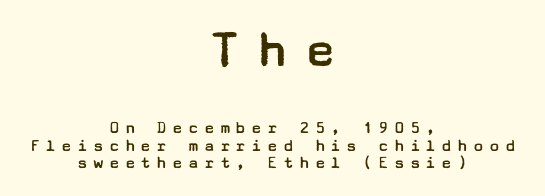
The image shows 55 px regular-weight, wide sans-serif type, upright; set centered, tight line spacing (0.97x), unusually wide letter spacing (+0.28 em), not underlined; the first (top) block is 3.06x larger; low stroke contrast and a medium x-height.
